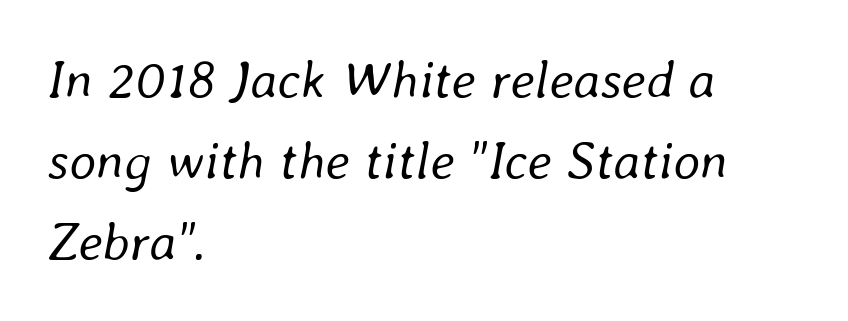
The image shows 53 px regular-weight type, italic (leaning right); set left-aligned, normal line spacing (1.53x), normal letter spacing, not underlined; low stroke contrast and a medium x-height.
